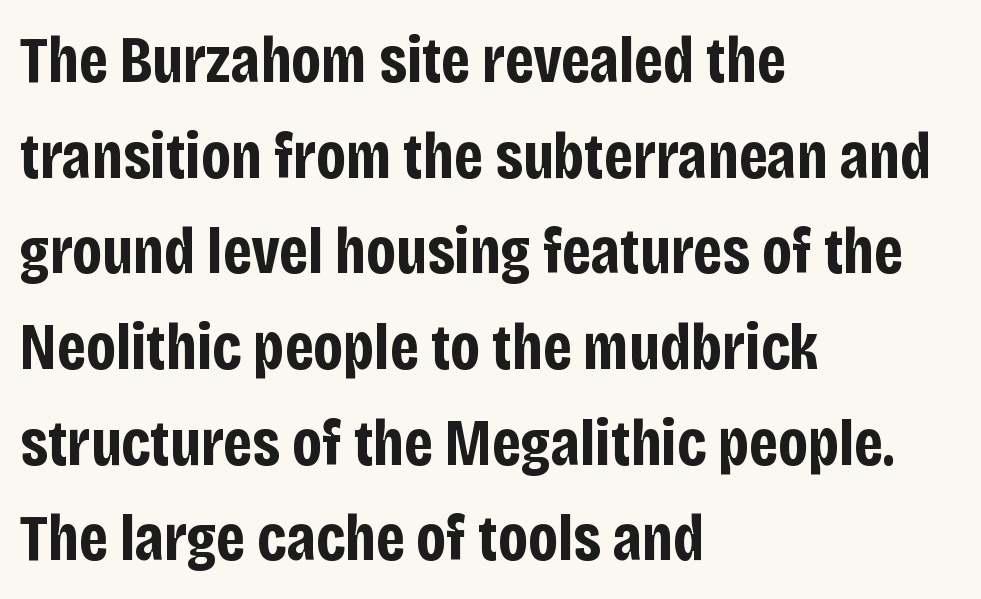
Q: Is the text bold? A: Yes.
Q: Is the text italic (slanted)? A: No, it is upright.
Q: Is the typeface a serif or a sans-serif typeface? A: Sans-serif.
Q: Is the text underlined? A: No.
Q: How is the paragraph aligned? A: Left-aligned.
Q: Is the spacing between letters normal or unusually wide? A: Normal.
Q: Is the spacing between lines tight, normal or loose? A: Normal.
Q: Width (condensed, normal, or wide)? A: Condensed.
Q: Stroke contrast? A: Low.
Q: x-height? A: Large.
Q: Monospaced? A: No.
